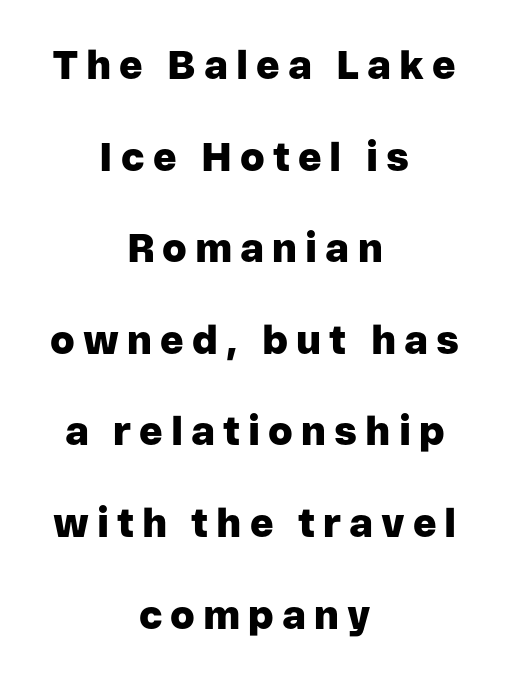
{"serif": "no", "italic": "no", "bold": "yes", "weight": "heavy", "width": "normal", "stroke_contrast": "low", "x_height": "medium", "monospaced": "no", "underline": "no", "align": "center", "line_spacing": "loose", "line_spacing_ratio": 2.29, "letter_spacing": "wide", "letter_spacing_em": 0.2, "glyph_px": 40}
